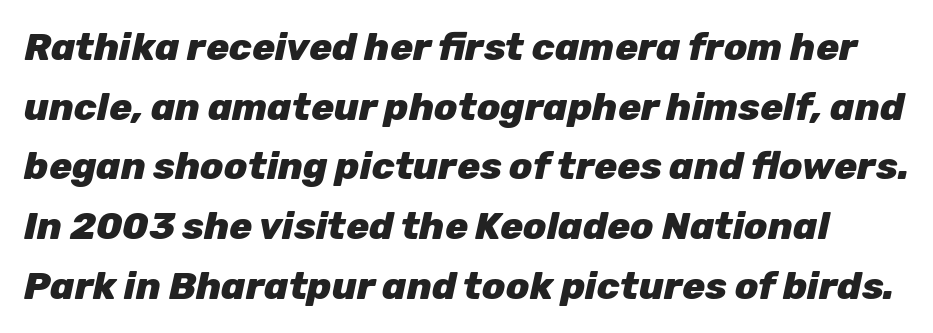
The image shows 38 px heavy type, italic (leaning right); set normal line spacing (1.57x), normal letter spacing, not underlined; low stroke contrast and a medium x-height.
